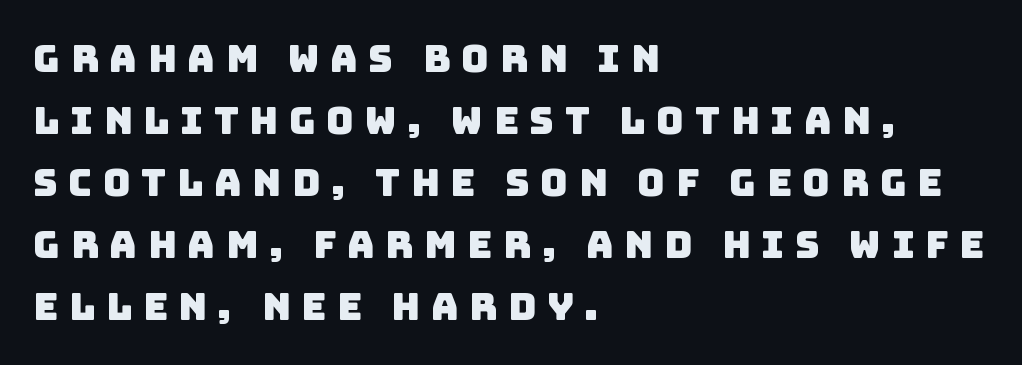
{"serif": "no", "width": "normal", "stroke_contrast": "low", "x_height": "large", "monospaced": "no", "underline": "no", "align": "left", "line_spacing": "normal", "line_spacing_ratio": 1.63, "letter_spacing": "wide", "letter_spacing_em": 0.28, "glyph_px": 38}
